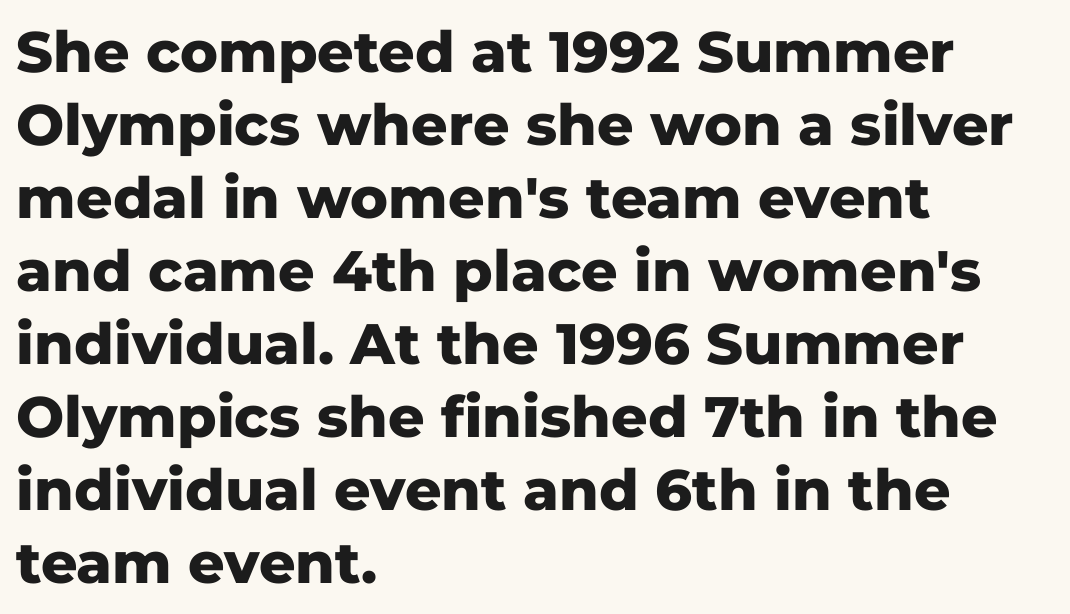
The typography opts for an upright posture over an oblique one. Spacing verdict: proportional, widths tailored to each character. Casual observation: everything's shoved over to the left. Normally led — the rows are evenly, conventionally spaced.
